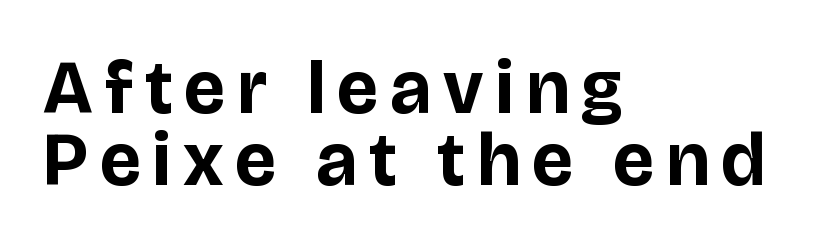
Rule under the text: the space is simply empty. These lines are rendered in a variable-pitch font. Heavy-handed strokes throughout: this text is bold. Rendered with straight, roman letterforms. If you drew a ruler down the left edge, every line would touch it. Horizontal bands of white between lines are thin slivers.
